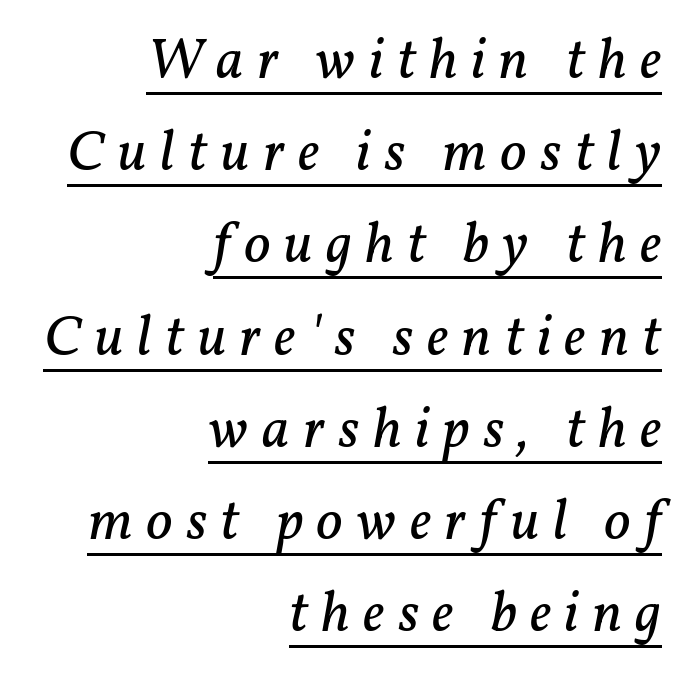
Rows of type keep a routine distance in the vertical direction. Is this a heavy cut? Hardly; it is regular or lighter. Each letter keeps its own natural width here, so spacing adapts to shape. Tall strokes in this sample are angled rather than plumb. Visually the block forms a straight wall on the right and a jagged coastline on the left. Is there an underline? Yes — a line sits under the letters.
